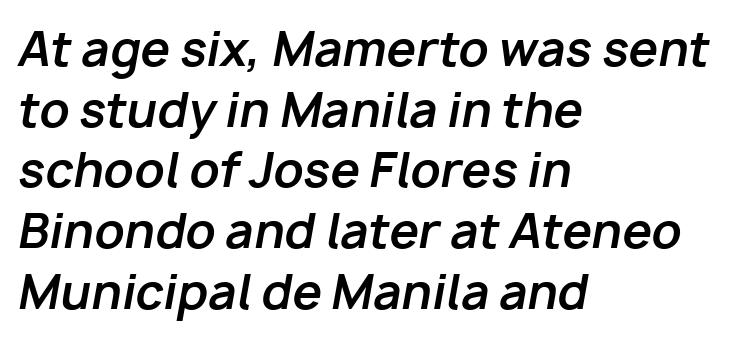
{"italic": "yes", "lean": "right", "slant_degrees": 10, "bold": "yes", "weight": "bold", "width": "normal", "stroke_contrast": "low", "x_height": "medium", "monospaced": "no", "underline": "no", "align": "left", "line_spacing": "normal", "line_spacing_ratio": 1.29, "letter_spacing": "normal", "letter_spacing_em": 0.0, "glyph_px": 47}
